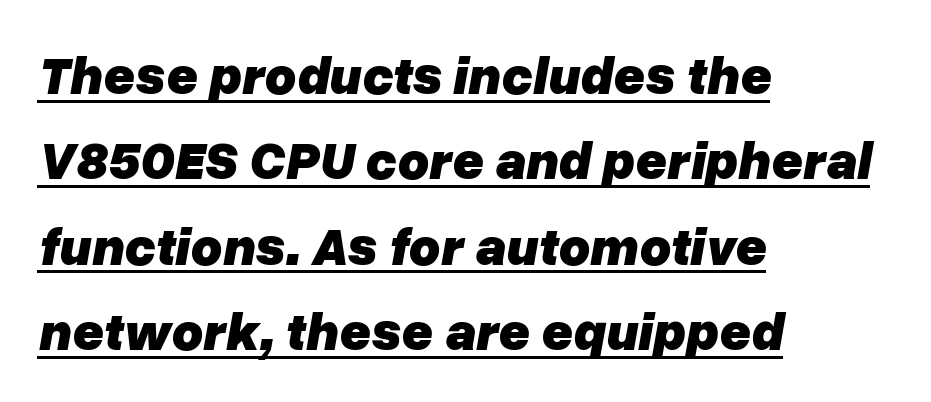
Would a proofreader flag this as italicized? Yes. Casual observation: everything's shoved over to the left. Character widths vary here, with narrow letters taking less room than wide ones. The block of text has a typical density, with ordinary space between rows.
